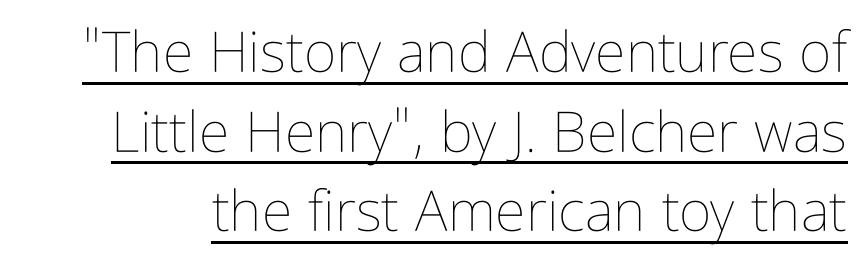
The image shows 56 px thin, condensed type, upright; set normal line spacing (1.42x), normal letter spacing, underlined; low stroke contrast and a medium x-height.
